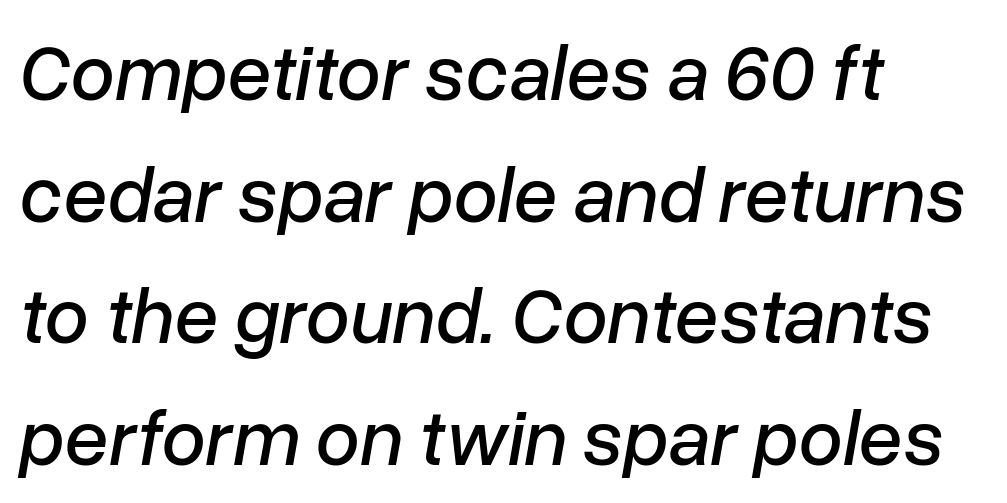
Q: Is the text italic (slanted)? A: Yes, it leans right by about 10 degrees.
Q: Is the text underlined? A: No.
Q: How is the paragraph aligned? A: Left-aligned.
Q: Is the spacing between letters normal or unusually wide? A: Normal.
Q: Is the spacing between lines tight, normal or loose? A: Normal.
Q: Width (condensed, normal, or wide)? A: Normal.
Q: Stroke contrast? A: Low.
Q: x-height? A: Medium.
Q: Monospaced? A: No.
